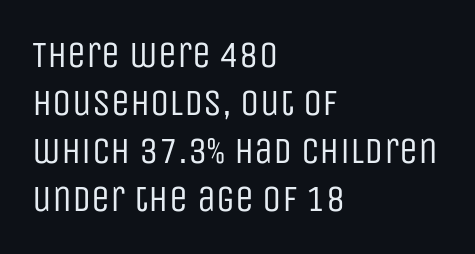
The image shows 38 px regular-weight, condensed sans-serif type, upright; set left-aligned, normal line spacing (1.26x), normal letter spacing, not underlined; low stroke contrast and a large x-height.
